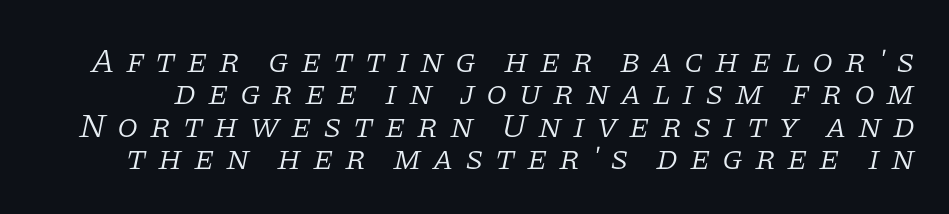
{"serif": "yes", "italic": "yes", "lean": "right", "slant_degrees": 11, "bold": "no", "weight": "light", "width": "normal", "stroke_contrast": "low", "x_height": "large", "monospaced": "no", "underline": "no", "line_spacing": "tight", "line_spacing_ratio": 0.95, "letter_spacing": "wide", "letter_spacing_em": 0.33, "glyph_px": 34}
